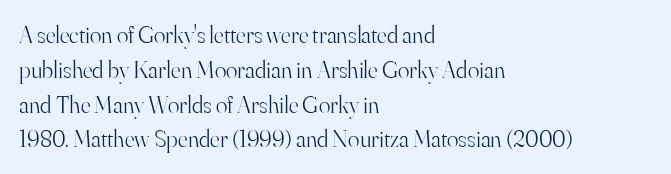
The image shows 24 px text type, upright; set left-aligned, normal line spacing (1.45x), normal letter spacing, not underlined.
